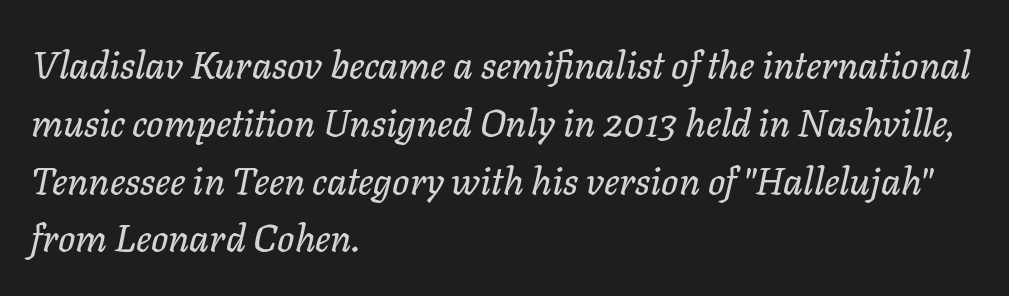
The letters advance in unequal steps, a hallmark of proportional type. The glyphs are unaccompanied by any horizontal stroke below them. Letter spacing: default. The line-height multiplier appears to be the usual default. The rendering applies a slant to the glyphs.
